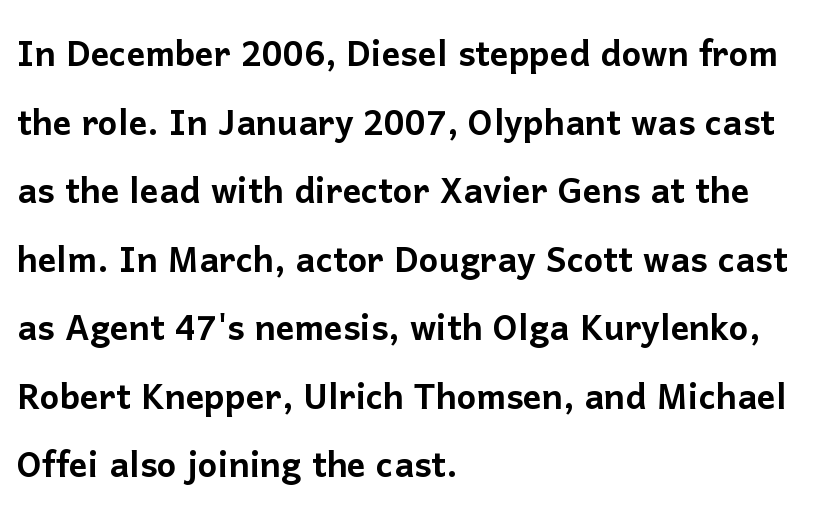
{"serif": "no", "italic": "no", "width": "normal", "stroke_contrast": "low", "x_height": "medium", "monospaced": "no", "underline": "no", "align": "left", "line_spacing": "normal", "line_spacing_ratio": 1.49, "letter_spacing": "normal", "letter_spacing_em": 0.0, "glyph_px": 46}
